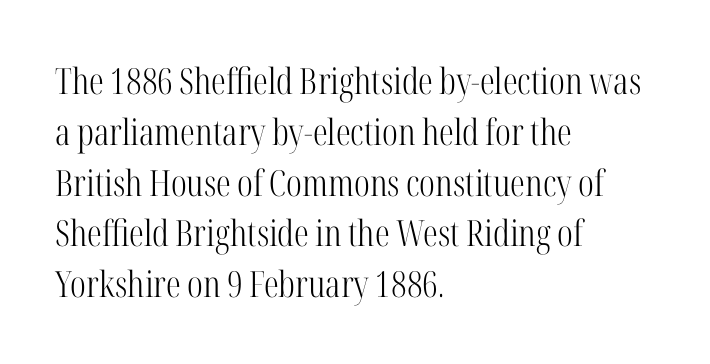
The image shows 36 px light, condensed serif type, upright; set left-aligned, normal line spacing (1.41x), normal letter spacing, not underlined; high stroke contrast and a medium x-height.
